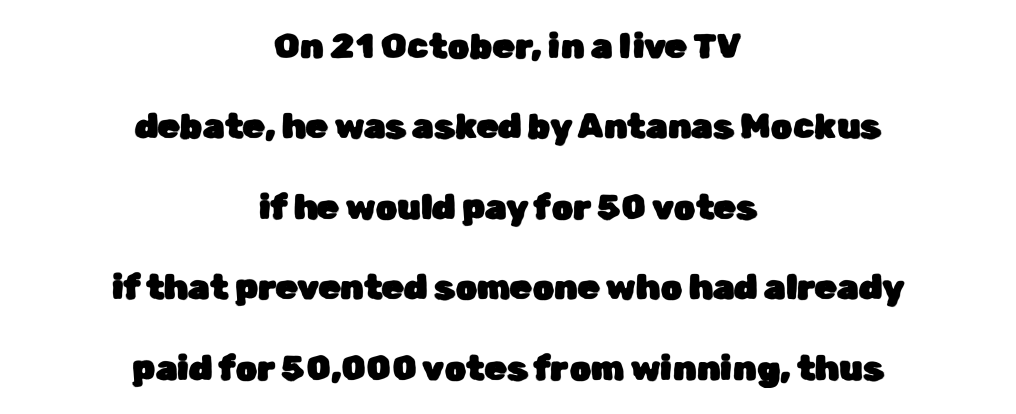
{"serif": "no", "italic": "no", "width": "normal", "stroke_contrast": "low", "x_height": "medium", "monospaced": "no", "underline": "no", "align": "center", "line_spacing": "loose", "line_spacing_ratio": 2.3, "letter_spacing": "normal", "letter_spacing_em": 0.0, "glyph_px": 35}
